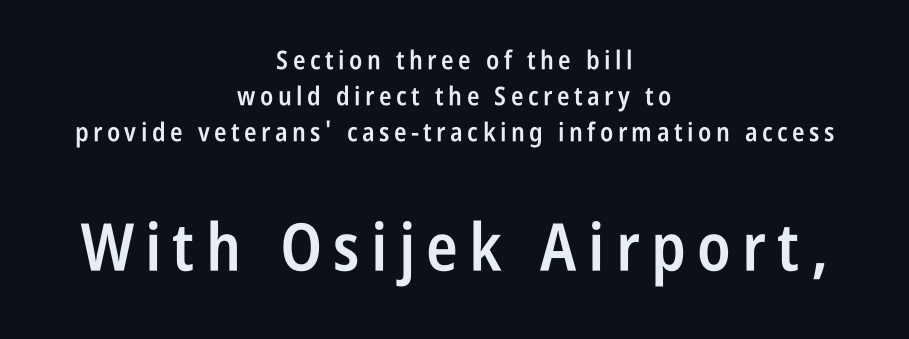
{"serif": "no", "italic": "no", "bold": "semi", "weight": "semibold", "width": "condensed", "stroke_contrast": "low", "x_height": "large", "monospaced": "no", "underline": "no", "align": "center", "line_spacing": "normal", "line_spacing_ratio": 1.39, "larger_block": "second", "size_ratio": 2.54, "glyph_px": 66}
